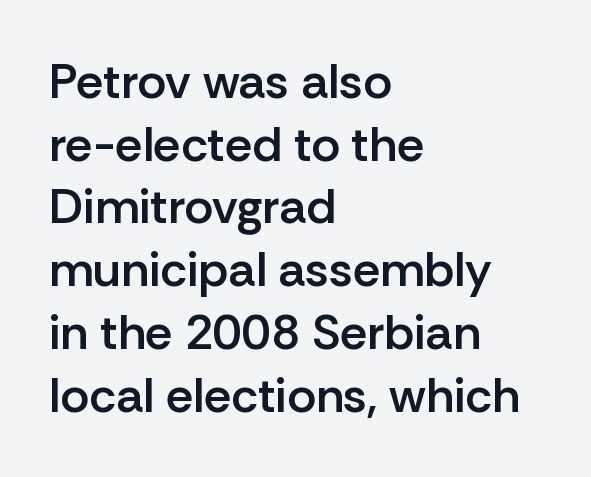
The image shows 49 px semibold sans-serif type, upright; set left-aligned, normal line spacing (1.28x), normal letter spacing, not underlined; low stroke contrast and a medium x-height.
